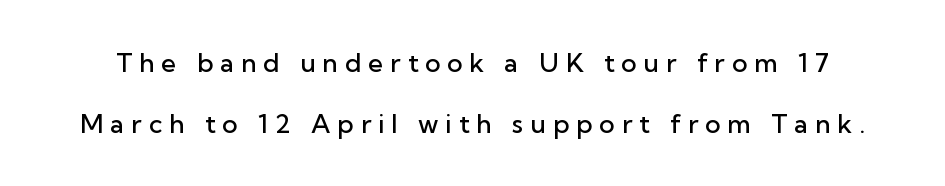
{"italic": "no", "bold": "semi", "underline": "no", "line_spacing": "loose", "line_spacing_ratio": 2.33, "letter_spacing": "wide", "letter_spacing_em": 0.27, "glyph_px": 26}
